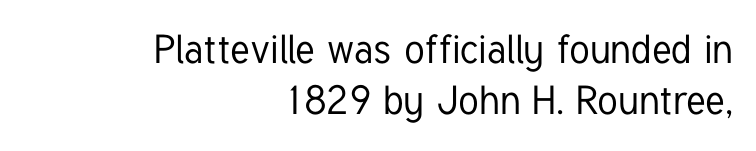
The image shows 40 px condensed sans-serif type, upright; set right-aligned, normal line spacing (1.28x), normal letter spacing, not underlined; low stroke contrast and a medium x-height.
